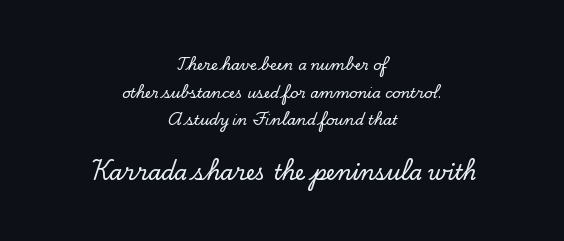
Is the block centered? Yes — each line is placed symmetrically about the middle. Character size in the trailing block exceeds that of the leading block. Lines of text with bare space underneath. How are the letters spaced? Ordinarily, with no added tracking. This sample trades compactness for vertical openness between lines.
